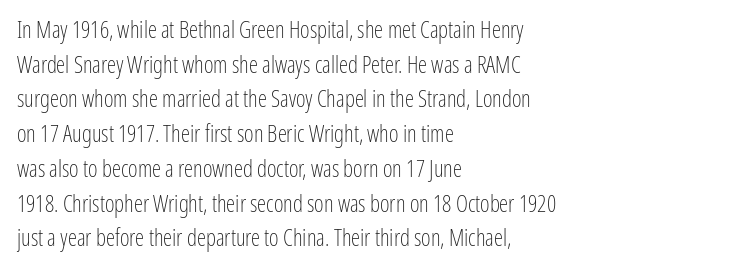
{"italic": "no", "bold": "no", "underline": "no", "align": "left", "line_spacing": "normal", "line_spacing_ratio": 1.51, "letter_spacing": "normal", "letter_spacing_em": 0.0, "glyph_px": 23}
